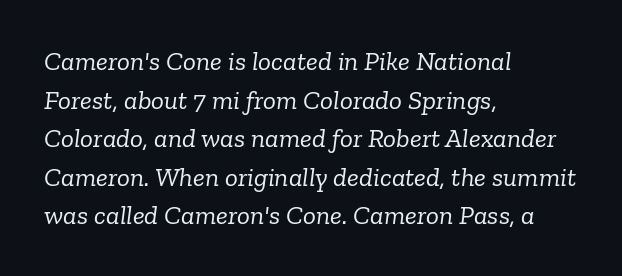
The image shows 27 px text type, italic (leaning right); set left-aligned, normal line spacing (1.43x), normal letter spacing, not underlined.
